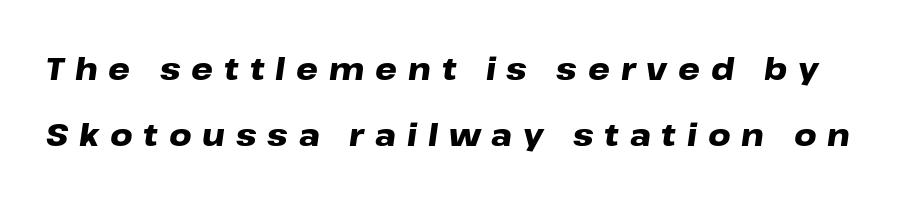
Q: Is the text bold? A: Yes.
Q: Is the text italic (slanted)? A: Yes, it leans right by about 8 degrees.
Q: Is the text underlined? A: No.
Q: Is the spacing between letters normal or unusually wide? A: Unusually wide.
Q: Is the spacing between lines tight, normal or loose? A: Loose.
Q: Width (condensed, normal, or wide)? A: Wide.
Q: Stroke contrast? A: Low.
Q: x-height? A: Medium.
Q: Monospaced? A: No.
